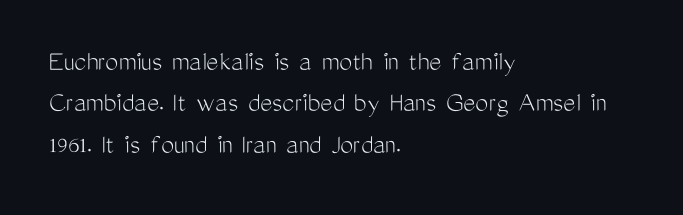
{"serif": "no", "italic": "no", "bold": "no", "weight": "light", "width": "condensed", "stroke_contrast": "medium", "x_height": "medium", "monospaced": "no", "underline": "no", "align": "left", "line_spacing": "normal", "line_spacing_ratio": 1.43, "letter_spacing": "normal", "letter_spacing_em": 0.0, "glyph_px": 29}
